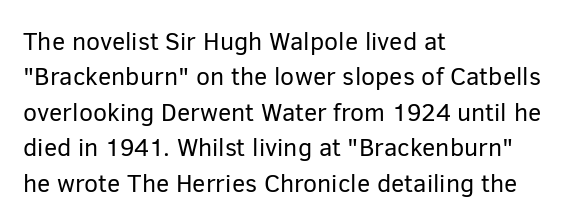
Plain, unruled lines of type. Is the type heavy? It reads as light-to-regular instead. Interline gaps are of average width in this sample. In terms of posture, this sample is upright. These lines are set flush left with a ragged right edge. Nothing unusual about the tracking: characters are spaced as the font intends.
